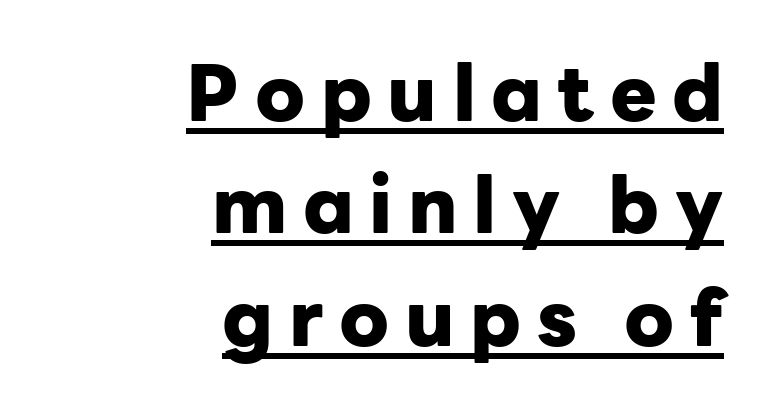
{"serif": "no", "italic": "no", "bold": "yes", "weight": "heavy", "width": "normal", "stroke_contrast": "low", "x_height": "medium", "monospaced": "no", "underline": "yes", "align": "right", "line_spacing": "normal", "line_spacing_ratio": 1.44, "letter_spacing": "wide", "letter_spacing_em": 0.2, "glyph_px": 78}
